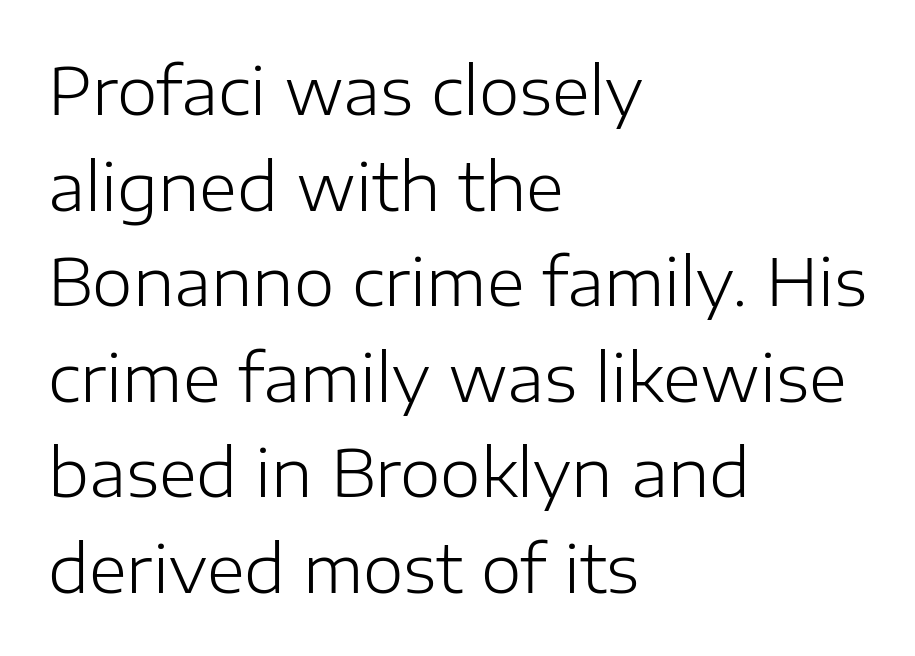
Vertical stems look standard width or narrower in stroke. The characters display no serif detailing; their extremities are plain. The text block is weighted toward the left margin, trailing off unevenly rightward. Descenders hang freely into open space. Line spacing here is normal.
